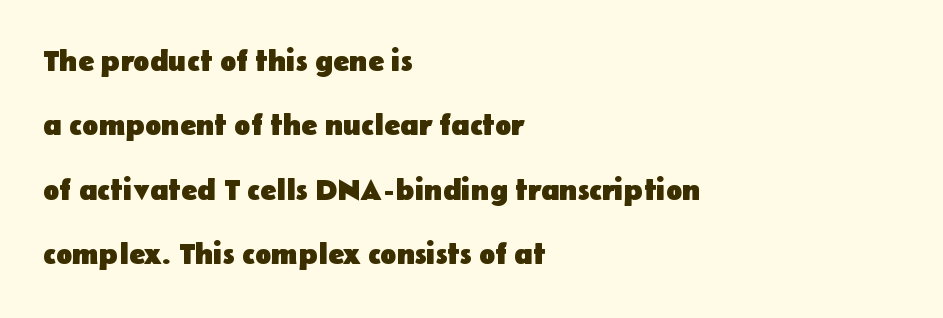
The image shows 30 px heavy sans-serif type, upright; set left-aligned, loose line spacing (2.15x), normal letter spacing, not underlined; low stroke contrast and a medium x-height.
